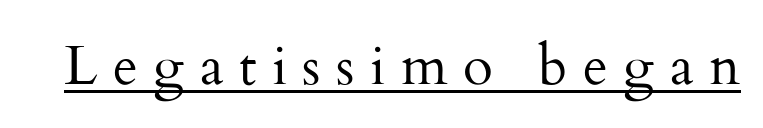
Vertical stems look standard width or narrower in stroke. Yep, those are serifs on the letters. The passage shown is typed in a proportional face where columns would drift. Caption: expanded tracking, letters set apart. Has an underline been added? It has. Posture: upright roman.
